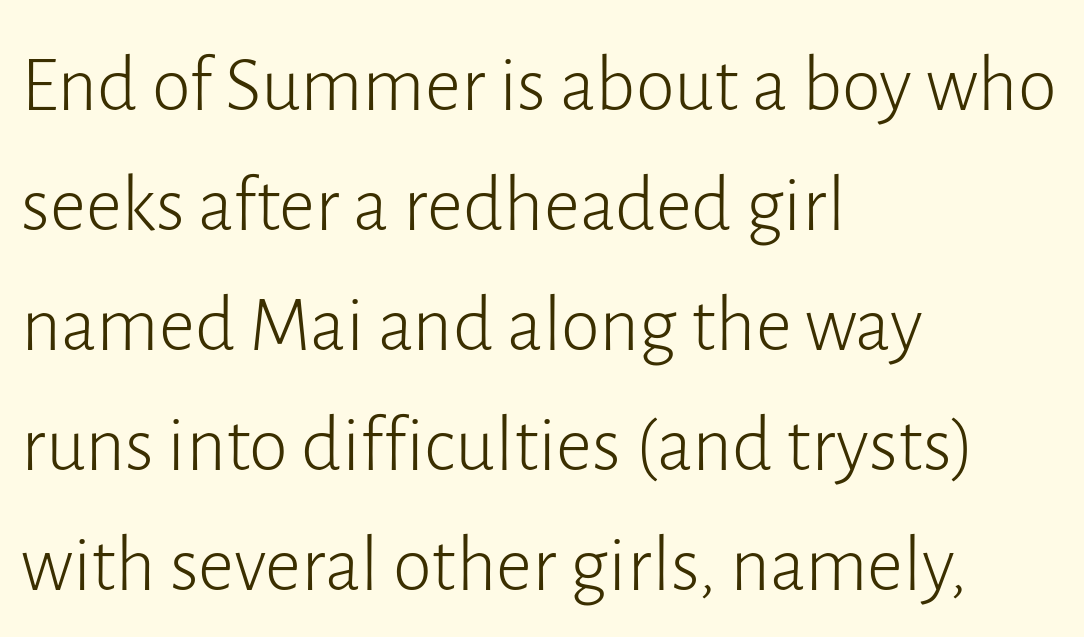
Line beginnings align vertically; line endings do not. Do the characters align in a grid? No, the font is proportional. Glyph-to-glyph distance matches everyday printed text. Nobody drew a line under any word here. These lines are composed in type without serifs.
